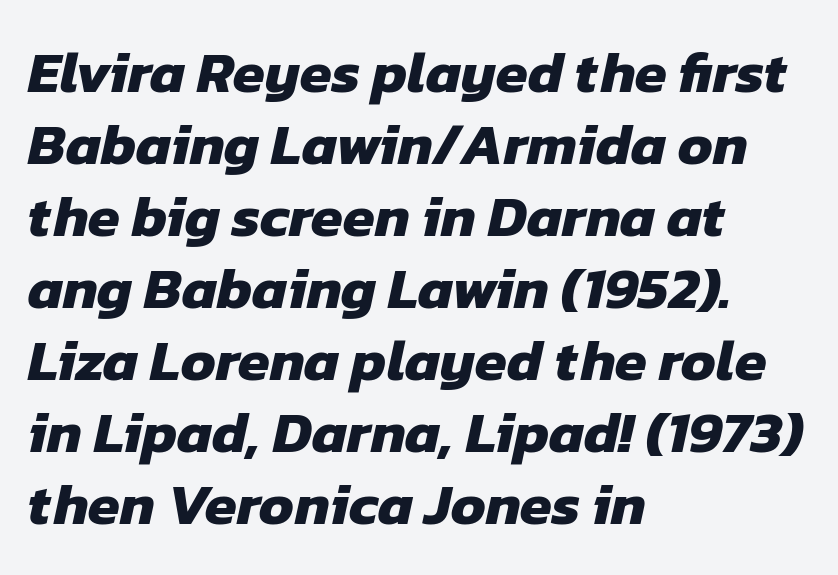
You could call the tracking neutral — neither tight nor loose. The area under the type is left untouched. Typesetter's note: full bold, strokes at maximum text heaviness. Do the characters align in a grid? No, the font is proportional. Is the block centered? No — it sits flush against the left margin.
